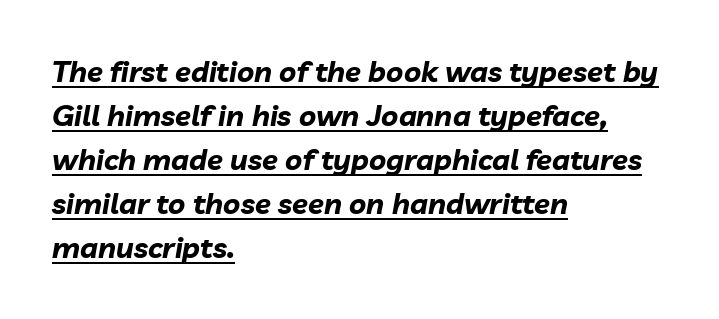
Q: Is the text bold? A: Yes.
Q: Is the text italic (slanted)? A: Yes, it leans right by about 10 degrees.
Q: Is the text underlined? A: Yes.
Q: How is the paragraph aligned? A: Left-aligned.
Q: Is the spacing between letters normal or unusually wide? A: Normal.
Q: Is the spacing between lines tight, normal or loose? A: Normal.
Q: Width (condensed, normal, or wide)? A: Normal.
Q: Stroke contrast? A: Low.
Q: x-height? A: Medium.
Q: Monospaced? A: No.
